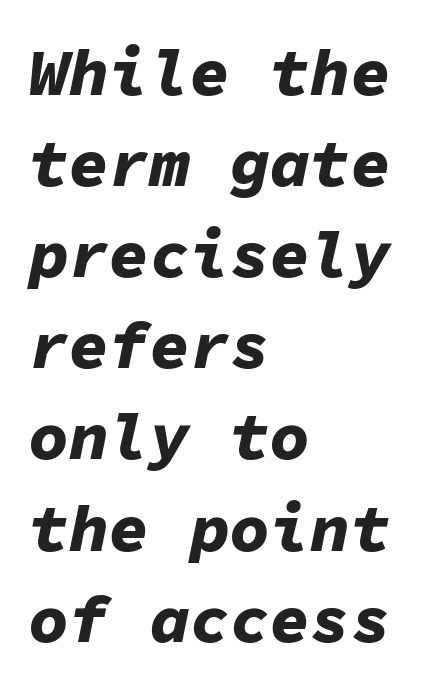
{"italic": "yes", "lean": "right", "slant_degrees": 11, "bold": "yes", "weight": "bold", "width": "normal", "stroke_contrast": "low", "x_height": "medium", "monospaced": "yes", "underline": "no", "align": "left", "line_spacing": "normal", "line_spacing_ratio": 1.36, "letter_spacing": "normal", "letter_spacing_em": 0.0, "glyph_px": 67}
